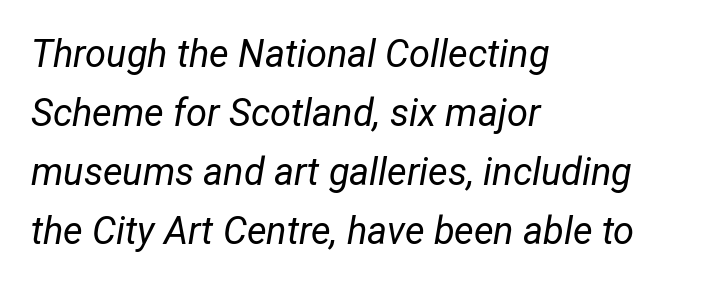
Q: Is the text bold? A: No.
Q: Is the text italic (slanted)? A: Yes, it leans right by about 12 degrees.
Q: Is the text underlined? A: No.
Q: How is the paragraph aligned? A: Left-aligned.
Q: Is the spacing between letters normal or unusually wide? A: Normal.
Q: Is the spacing between lines tight, normal or loose? A: Normal.
Q: Width (condensed, normal, or wide)? A: Condensed.
Q: Stroke contrast? A: Low.
Q: x-height? A: Medium.
Q: Monospaced? A: No.
